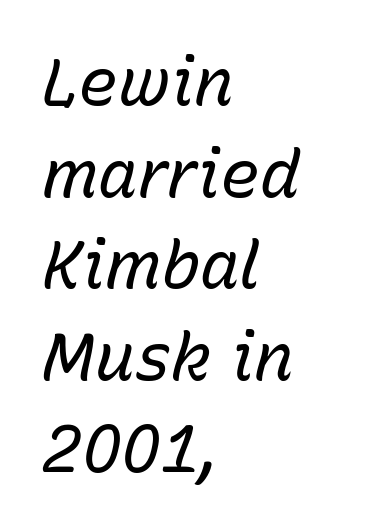
{"italic": "yes", "lean": "right", "slant_degrees": 15, "bold": "no", "weight": "regular", "width": "normal", "stroke_contrast": "low", "x_height": "medium", "monospaced": "no", "underline": "no", "align": "left", "line_spacing": "normal", "line_spacing_ratio": 1.39, "letter_spacing": "normal", "letter_spacing_em": 0.0, "glyph_px": 66}
